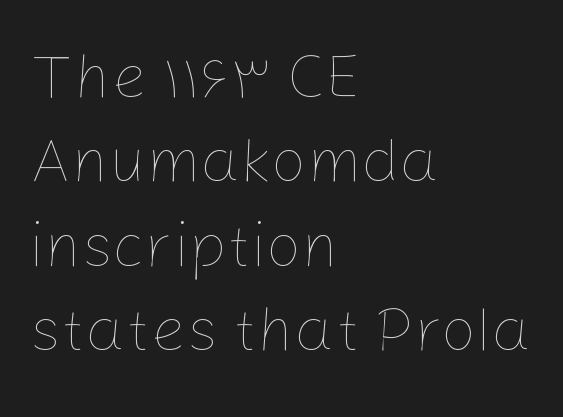
Q: Is the text bold? A: No.
Q: Is the text italic (slanted)? A: No, it is upright.
Q: Is the text underlined? A: No.
Q: How is the paragraph aligned? A: Left-aligned.
Q: Is the spacing between letters normal or unusually wide? A: Normal.
Q: Is the spacing between lines tight, normal or loose? A: Normal.
Q: Width (condensed, normal, or wide)? A: Normal.
Q: Stroke contrast? A: Low.
Q: x-height? A: Medium.
Q: Monospaced? A: No.
